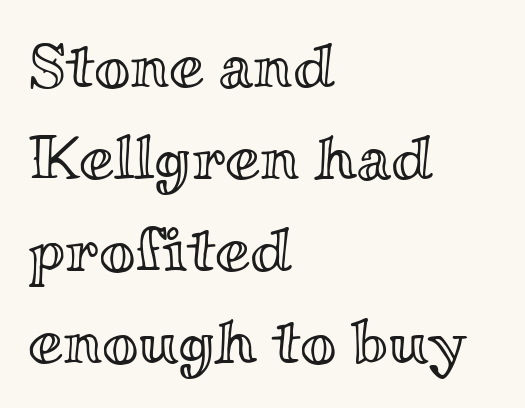
{"italic": "no", "width": "wide", "x_height": "small", "monospaced": "no", "underline": "no", "align": "left", "line_spacing": "normal", "line_spacing_ratio": 1.46, "letter_spacing": "normal", "letter_spacing_em": 0.0, "glyph_px": 63}
